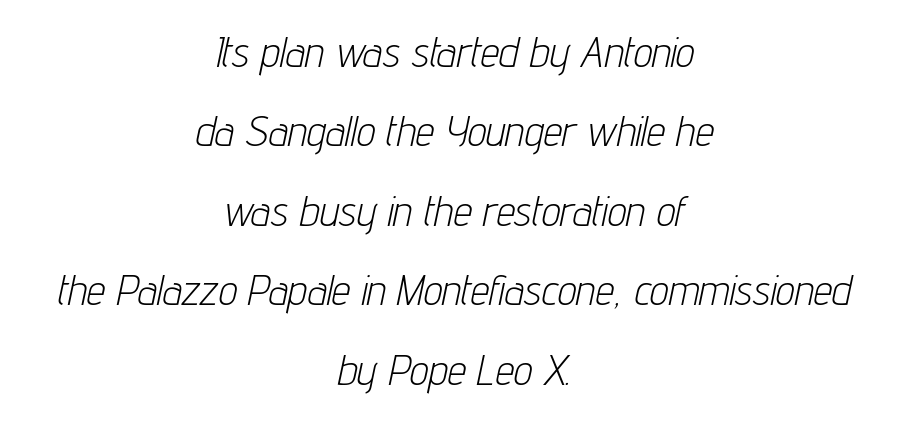
{"italic": "yes", "lean": "right", "slant_degrees": 12, "bold": "no", "weight": "light", "width": "condensed", "stroke_contrast": "low", "x_height": "medium", "monospaced": "no", "underline": "no", "align": "center", "line_spacing_ratio": 1.89, "letter_spacing": "normal", "letter_spacing_em": 0.0, "glyph_px": 42}
